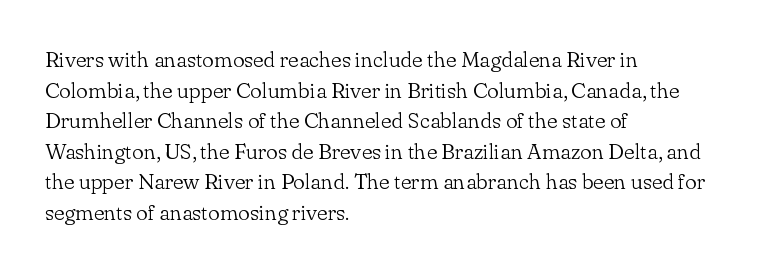
The image shows 22 px text type, upright; set left-aligned, normal line spacing (1.39x), normal letter spacing, not underlined.
